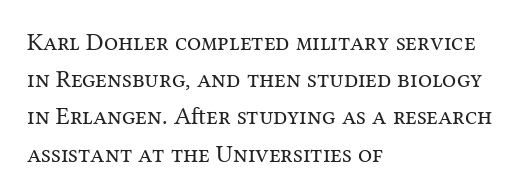
{"italic": "no", "bold": "no", "underline": "no", "align": "left", "line_spacing": "normal", "line_spacing_ratio": 1.49, "letter_spacing": "normal", "letter_spacing_em": 0.0, "glyph_px": 25}
